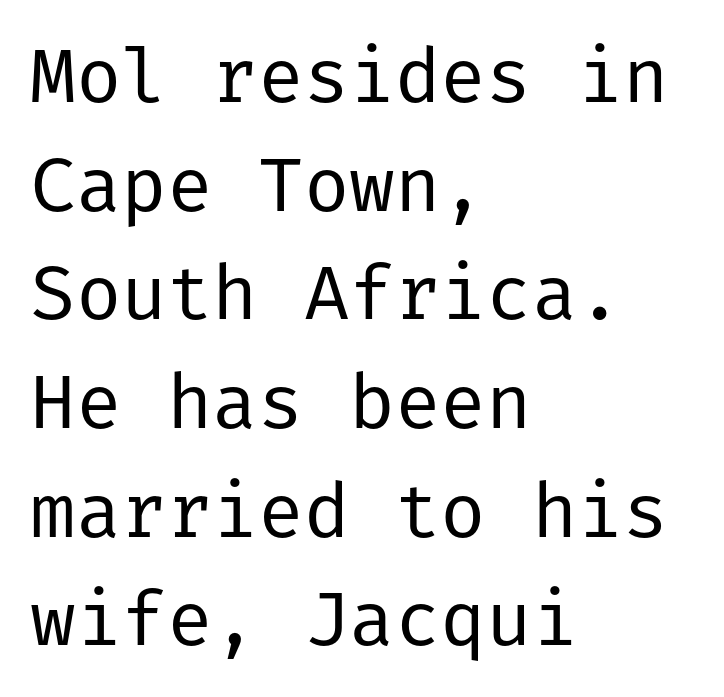
Q: Is the text bold? A: No.
Q: Is the text italic (slanted)? A: No, it is upright.
Q: Is the typeface a serif or a sans-serif typeface? A: Sans-serif.
Q: Is the text underlined? A: No.
Q: How is the paragraph aligned? A: Left-aligned.
Q: Is the spacing between letters normal or unusually wide? A: Normal.
Q: Is the spacing between lines tight, normal or loose? A: Normal.
Q: Width (condensed, normal, or wide)? A: Normal.
Q: Stroke contrast? A: Low.
Q: x-height? A: Medium.
